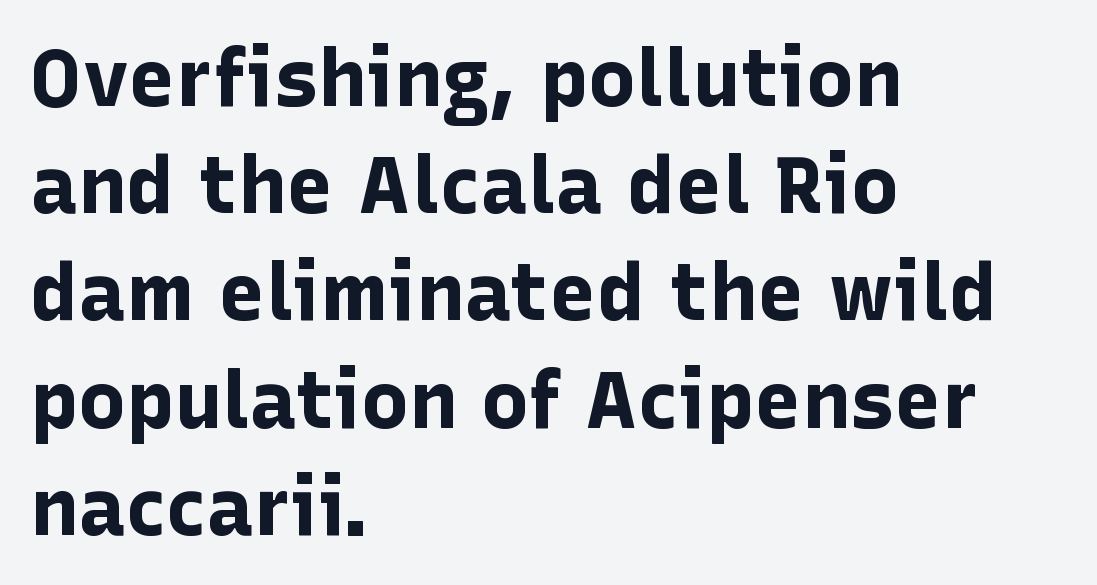
The image shows 80 px bold sans-serif type, upright; set left-aligned, normal line spacing (1.34x), normal letter spacing, not underlined; low stroke contrast and a medium x-height.
